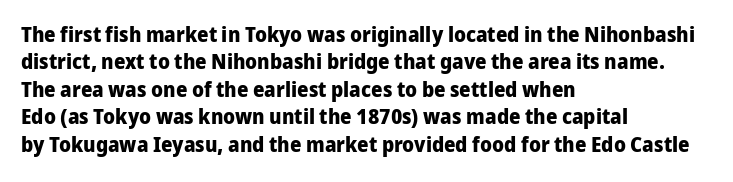
Only glyphs here, with clear space below each row. The type sits square on the baseline with zero lean. Short note: letters normally spaced. Summary of vertical rhythm: regular, with standard interline spacing. Thick stems and heavy bowls — unmistakably bold. Short and long lines alike share a common starting point at left.
